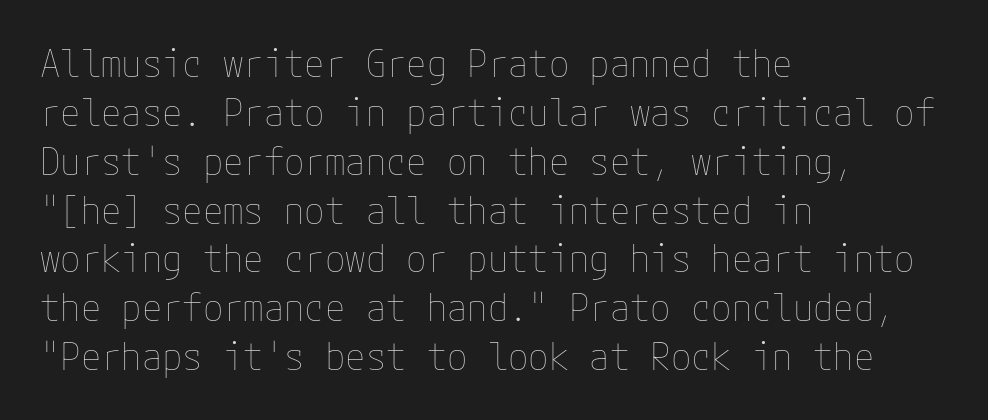
Q: Is the text bold? A: No.
Q: Is the text italic (slanted)? A: No, it is upright.
Q: Is the text underlined? A: No.
Q: How is the paragraph aligned? A: Left-aligned.
Q: Is the spacing between letters normal or unusually wide? A: Normal.
Q: Is the spacing between lines tight, normal or loose? A: Normal.
Q: Width (condensed, normal, or wide)? A: Normal.
Q: Stroke contrast? A: Low.
Q: x-height? A: Medium.
